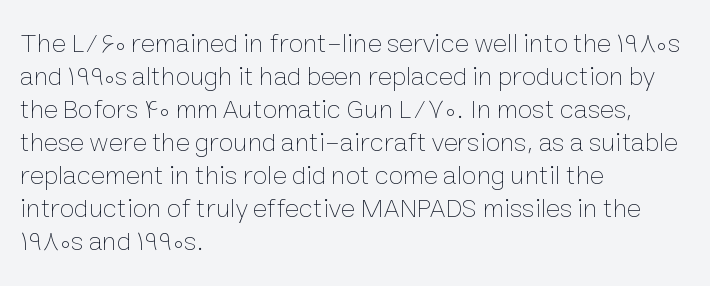
Q: Is the text bold? A: No.
Q: Is the text italic (slanted)? A: No, it is upright.
Q: Is the text underlined? A: No.
Q: How is the paragraph aligned? A: Left-aligned.
Q: Is the spacing between letters normal or unusually wide? A: Normal.
